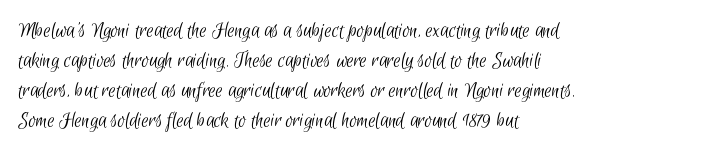
{"bold": "no", "underline": "no", "align": "left", "line_spacing": "normal", "line_spacing_ratio": 1.37, "letter_spacing": "normal", "letter_spacing_em": 0.0, "glyph_px": 22}
